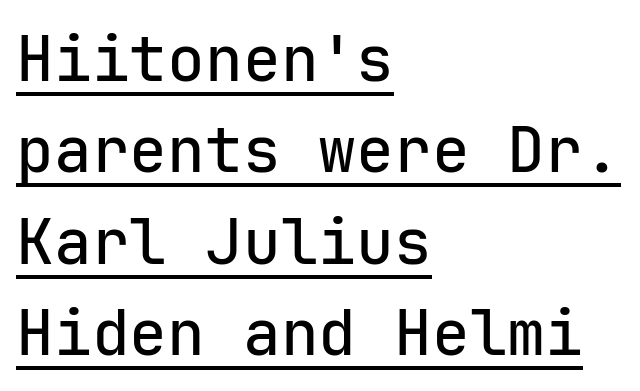
The image shows 63 px sans-serif type, upright, monospaced; set left-aligned, normal line spacing (1.45x), normal letter spacing, underlined; low stroke contrast and a medium x-height.
